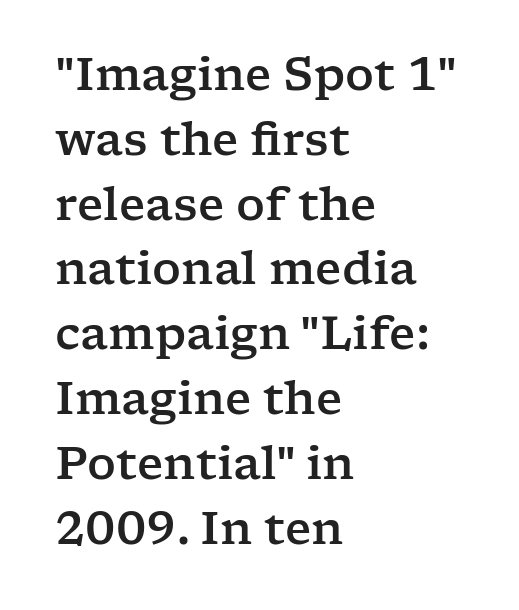
Vertical strokes here are truly vertical. A typesetter would call this proportional, since set widths differ per character. Decoration check: the copy has no underline. A classic flush-left, rag-right setting is used for this passage. Tracking value appears to be zero — textbook default spacing. The face used here is seriffed, in the tradition of book romans.
